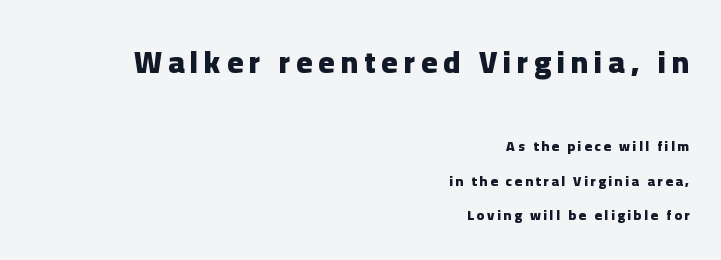
{"serif": "no", "italic": "no", "bold": "yes", "weight": "heavy", "width": "normal", "stroke_contrast": "low", "x_height": "medium", "monospaced": "no", "underline": "no", "align": "right", "line_spacing": "loose", "line_spacing_ratio": 2.44, "larger_block": "first", "size_ratio": 2.21, "glyph_px": 31}
